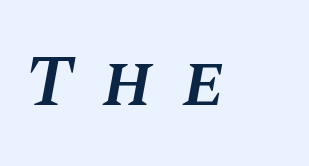
Q: Is the text bold? A: Semi-bold.
Q: Is the text italic (slanted)? A: Yes, it leans right by about 10 degrees.
Q: Is the text underlined? A: No.
Q: Is the spacing between letters normal or unusually wide? A: Unusually wide.
Q: Width (condensed, normal, or wide)? A: Normal.
Q: Stroke contrast? A: Medium.
Q: x-height? A: Large.
Q: Monospaced? A: No.
